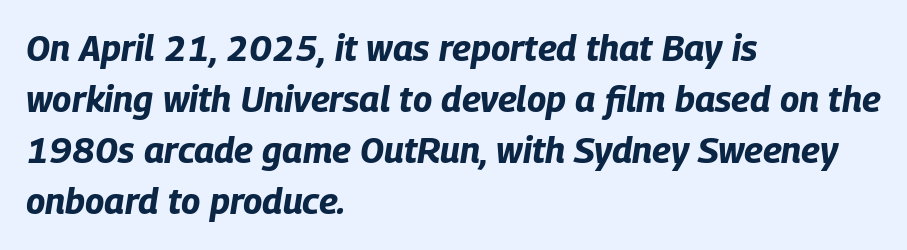
{"italic": "yes", "lean": "right", "slant_degrees": 9, "bold": "yes", "weight": "bold", "width": "condensed", "stroke_contrast": "low", "x_height": "large", "monospaced": "no", "underline": "no", "align": "left", "line_spacing": "normal", "line_spacing_ratio": 1.42, "letter_spacing": "normal", "letter_spacing_em": 0.0, "glyph_px": 36}
